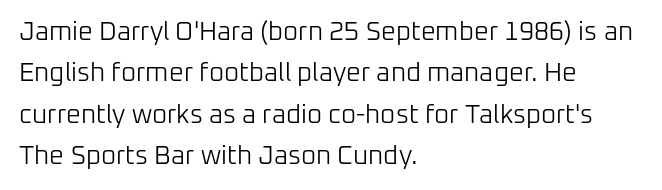
Each stroke keeps to a modest, everyday thickness or less. Whoever set this chose a conventional vertical rhythm. Caption: multi-line text, flush left, ragged right. Underlining? Definitely not there.
